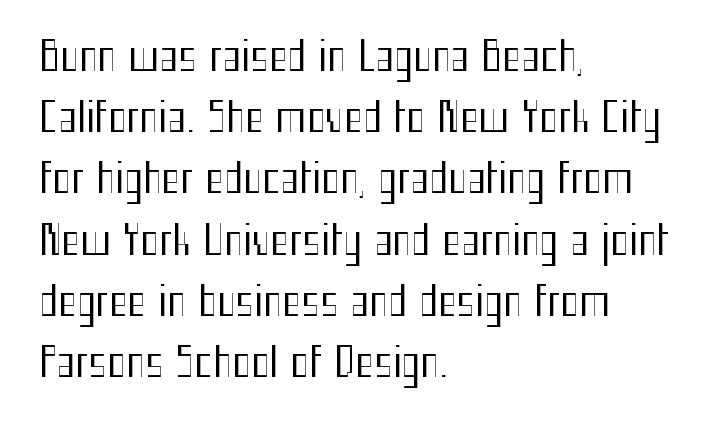
{"serif": "no", "italic": "no", "bold": "no", "weight": "regular", "width": "condensed", "stroke_contrast": "medium", "x_height": "medium", "monospaced": "no", "underline": "no", "align": "left", "line_spacing": "normal", "line_spacing_ratio": 1.53, "letter_spacing": "normal", "letter_spacing_em": 0.0, "glyph_px": 40}
